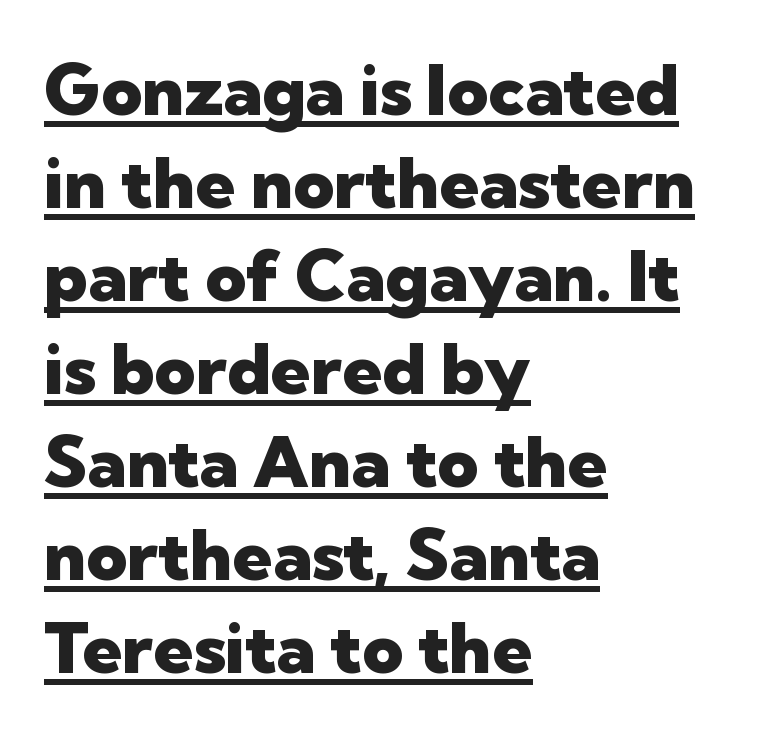
Teacher's note: observe the even left margin — that is flush-left alignment. Character widths vary here, with narrow letters taking less room than wide ones. The characters display no serif detailing; their extremities are plain. The letters are bold, with thick, heavy strokes. The vertical gap from one line to the next is medium. This is underlined copy, the kind a proofreader might mark for attention.
